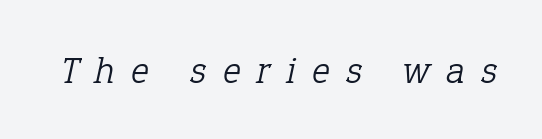
{"serif": "yes", "italic": "yes", "lean": "right", "slant_degrees": 12, "bold": "no", "weight": "light", "width": "normal", "stroke_contrast": "low", "x_height": "medium", "monospaced": "no", "underline": "no", "letter_spacing": "wide", "letter_spacing_em": 0.43, "glyph_px": 38}
